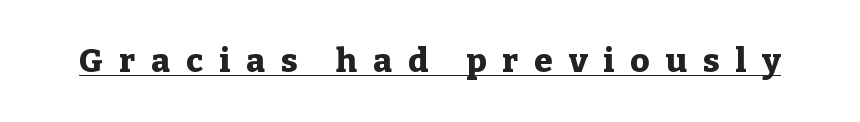
Inter-character spacing is expanded well beyond the font's built-in metrics. You can see a thin bar hugging the bottom of the glyphs. How heavy is the stroke? Heavy — this is a bold. In terms of letterform style, serifs are clearly present. Looks like regular typesetting: each glyph gets only the width it needs. Ordinary non-slanted type is in use.
